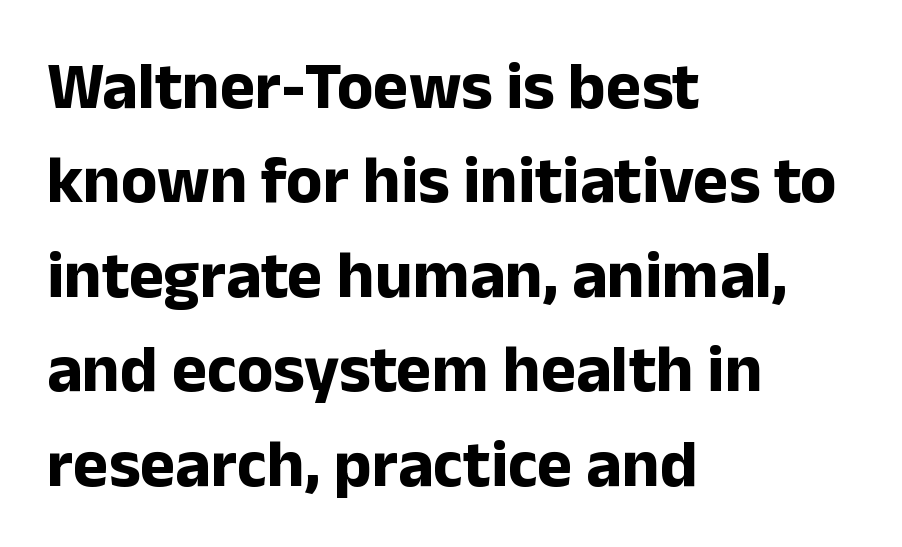
Q: Is the text bold? A: Yes.
Q: Is the text italic (slanted)? A: No, it is upright.
Q: Is the typeface a serif or a sans-serif typeface? A: Sans-serif.
Q: Is the text underlined? A: No.
Q: How is the paragraph aligned? A: Left-aligned.
Q: Is the spacing between letters normal or unusually wide? A: Normal.
Q: Is the spacing between lines tight, normal or loose? A: Normal.
Q: Width (condensed, normal, or wide)? A: Normal.
Q: Stroke contrast? A: Low.
Q: x-height? A: Medium.
Q: Monospaced? A: No.
